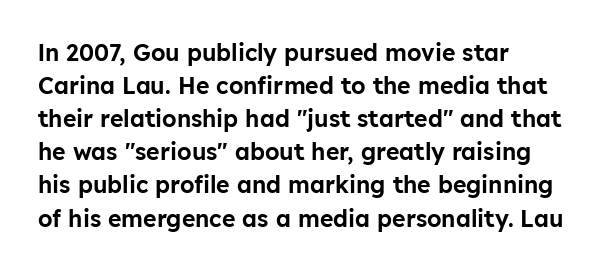
Q: Is the text italic (slanted)? A: No, it is upright.
Q: Is the text underlined? A: No.
Q: How is the paragraph aligned? A: Left-aligned.
Q: Is the spacing between letters normal or unusually wide? A: Normal.
Q: Is the spacing between lines tight, normal or loose? A: Normal.
